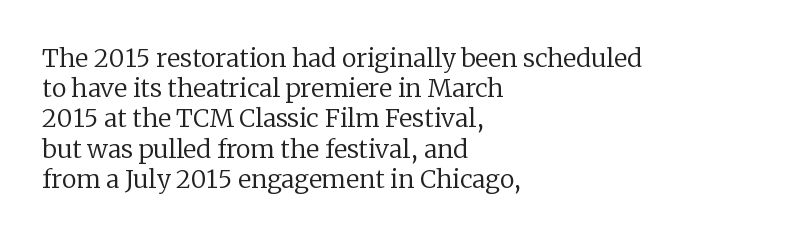
{"italic": "no", "bold": "no", "underline": "no", "align": "left", "line_spacing_ratio": 1.21, "letter_spacing": "normal", "letter_spacing_em": 0.0, "glyph_px": 25}
